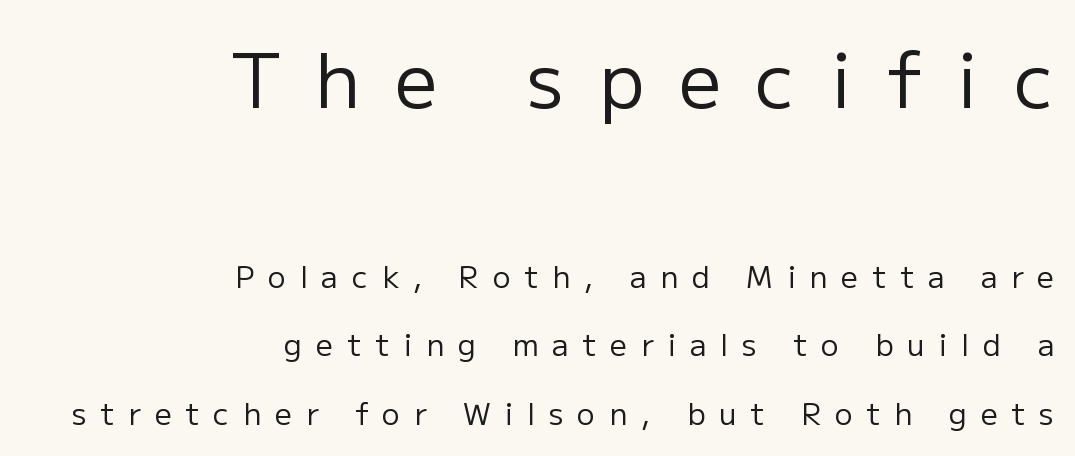
Q: Is the text bold? A: No.
Q: Is the text italic (slanted)? A: No, it is upright.
Q: Is the typeface a serif or a sans-serif typeface? A: Sans-serif.
Q: Is the text underlined? A: No.
Q: How is the paragraph aligned? A: Right-aligned.
Q: Is the spacing between letters normal or unusually wide? A: Unusually wide.
Q: Is the spacing between lines tight, normal or loose? A: Loose.
Q: Which block of text is set in a larger size, the first (top) or the second (bottom)? A: The first (top) one.
Q: Width (condensed, normal, or wide)? A: Normal.
Q: Stroke contrast? A: Low.
Q: x-height? A: Medium.
Q: Monospaced? A: No.
